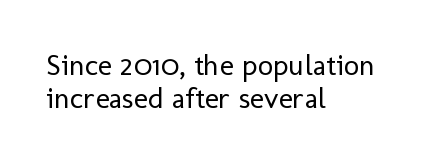
Here the glyphs are tracked normally, forming tight word shapes. I'd call this a sans setting — the letters go barefoot. Horizontal alignment here is leftward, the default for most running prose. Anything drawn beneath the words? Only blank space. If you measured baseline to baseline, you'd find a short distance. Rendered with straight, roman letterforms.
